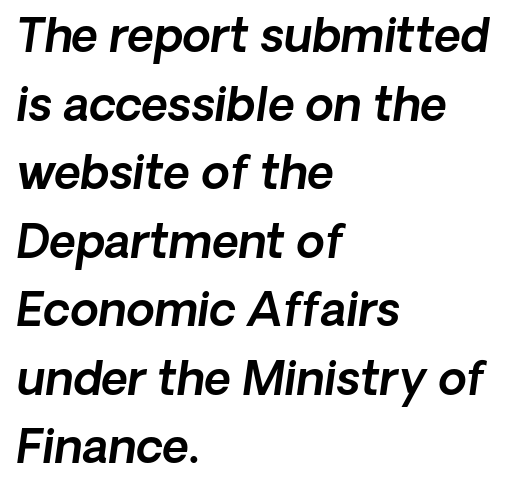
{"serif": "no", "width": "normal", "x_height": "medium", "monospaced": "no", "underline": "no", "align": "left", "line_spacing": "normal", "line_spacing_ratio": 1.49, "letter_spacing": "normal", "letter_spacing_em": 0.0, "glyph_px": 46}
